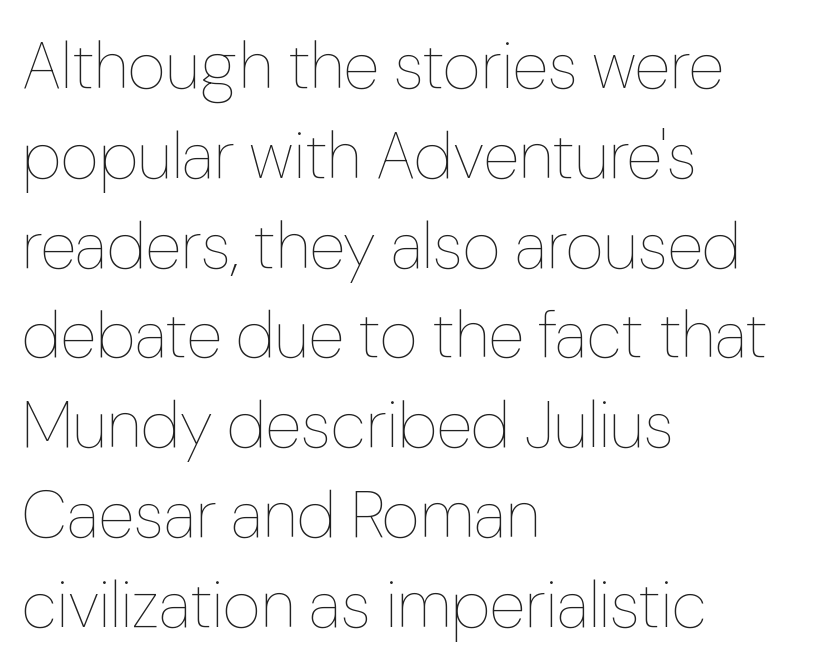
Weight: in the light-to-regular range. Students, note that the glyphs here touch the page at normal intervals. Compared with typical paragraphs, the rows here are spaced about the same. The passage shown is typed in a proportional face where columns would drift.
